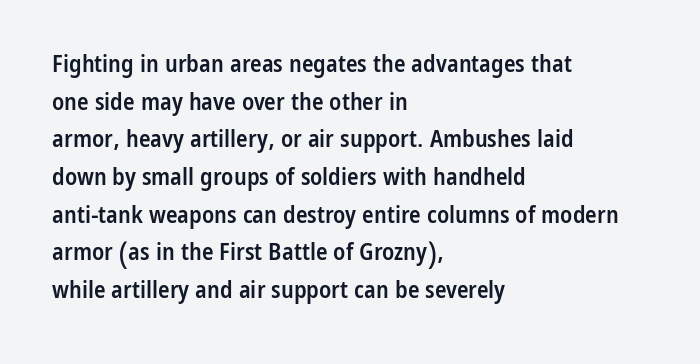
The image shows 24 px text type, upright; set left-aligned, normal line spacing (1.57x), normal letter spacing, not underlined.
